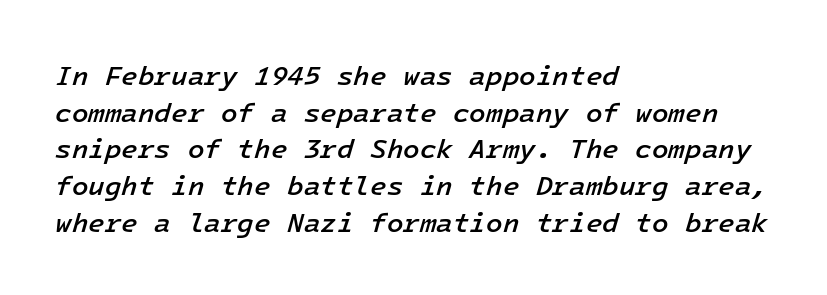
Q: Is the text bold? A: Semi-bold.
Q: Is the text italic (slanted)? A: Yes, it leans right by about 16 degrees.
Q: Is the text underlined? A: No.
Q: How is the paragraph aligned? A: Left-aligned.
Q: Is the spacing between letters normal or unusually wide? A: Normal.
Q: Is the spacing between lines tight, normal or loose? A: Normal.
